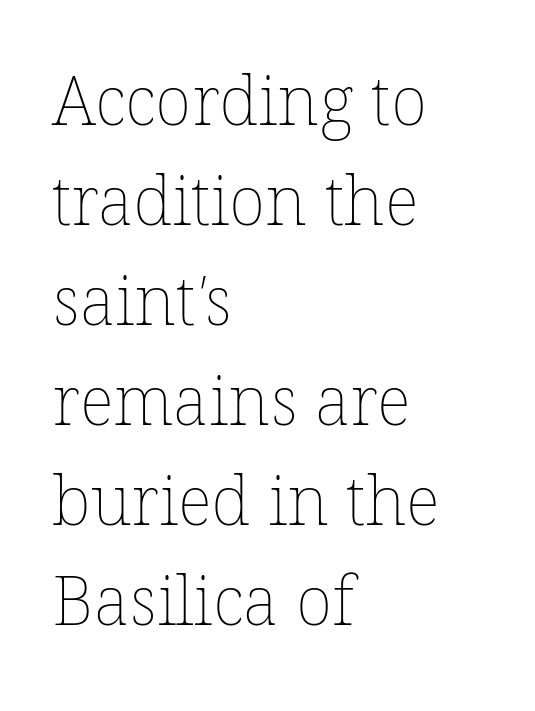
Q: Is the text bold? A: No.
Q: Is the text underlined? A: No.
Q: How is the paragraph aligned? A: Left-aligned.
Q: Is the spacing between letters normal or unusually wide? A: Normal.
Q: Is the spacing between lines tight, normal or loose? A: Normal.
Q: Width (condensed, normal, or wide)? A: Normal.
Q: Stroke contrast? A: Low.
Q: x-height? A: Medium.
Q: Monospaced? A: No.
